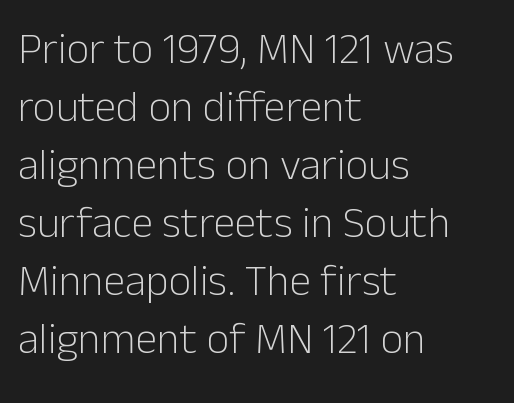
Q: Is the text bold? A: No.
Q: Is the text italic (slanted)? A: No, it is upright.
Q: Is the typeface a serif or a sans-serif typeface? A: Sans-serif.
Q: Is the text underlined? A: No.
Q: How is the paragraph aligned? A: Left-aligned.
Q: Is the spacing between letters normal or unusually wide? A: Normal.
Q: Is the spacing between lines tight, normal or loose? A: Normal.
Q: Width (condensed, normal, or wide)? A: Normal.
Q: Stroke contrast? A: Low.
Q: x-height? A: Medium.
Q: Monospaced? A: No.
